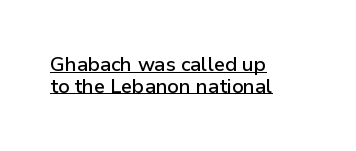
Q: Is the text italic (slanted)? A: No, it is upright.
Q: Is the text underlined? A: Yes.
Q: How is the paragraph aligned? A: Left-aligned.
Q: Is the spacing between letters normal or unusually wide? A: Normal.
Q: Is the spacing between lines tight, normal or loose? A: Tight.
